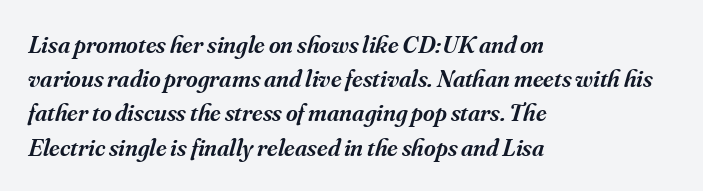
Q: Is the text bold? A: Semi-bold.
Q: Is the text italic (slanted)? A: Yes, it leans right by about 16 degrees.
Q: Is the text underlined? A: No.
Q: How is the paragraph aligned? A: Left-aligned.
Q: Is the spacing between letters normal or unusually wide? A: Normal.
Q: Is the spacing between lines tight, normal or loose? A: Normal.
